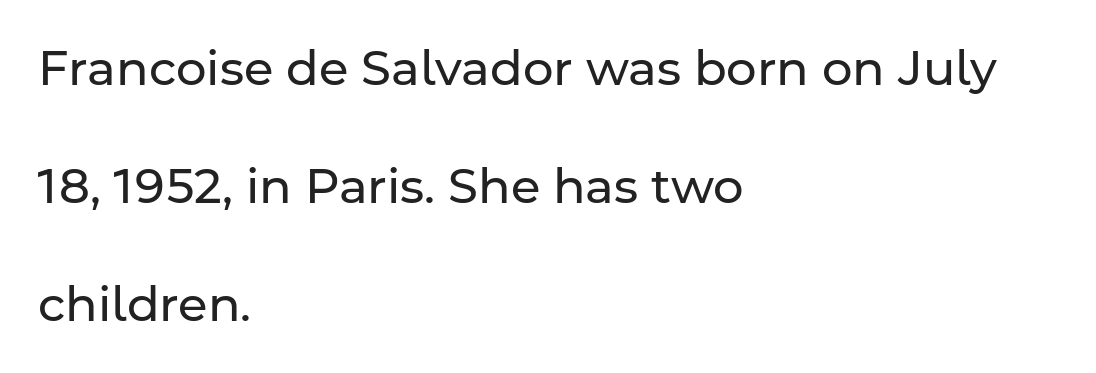
One-word summary of the alignment: left. Anything drawn beneath the words? Only blank space. Successive baselines arrive slowly, with a big drop between each. Do the characters align in a grid? No, the font is proportional.
